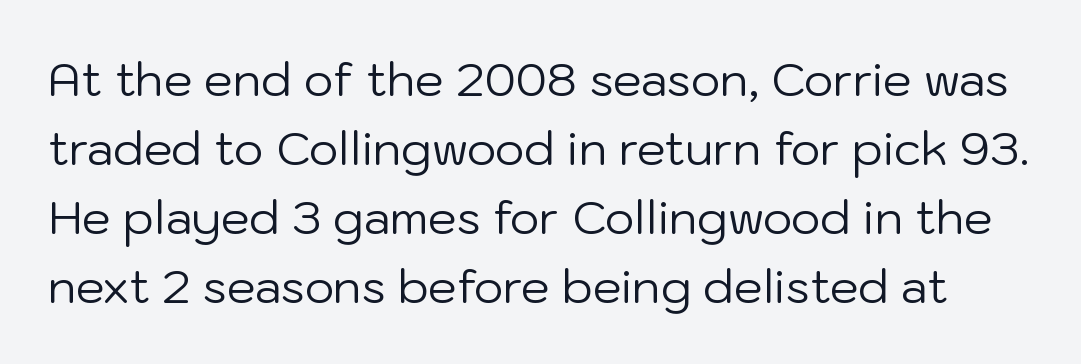
{"serif": "no", "italic": "no", "bold": "no", "weight": "regular", "width": "normal", "stroke_contrast": "low", "x_height": "medium", "monospaced": "no", "underline": "no", "line_spacing": "normal", "line_spacing_ratio": 1.5, "letter_spacing": "normal", "letter_spacing_em": 0.0, "glyph_px": 46}
